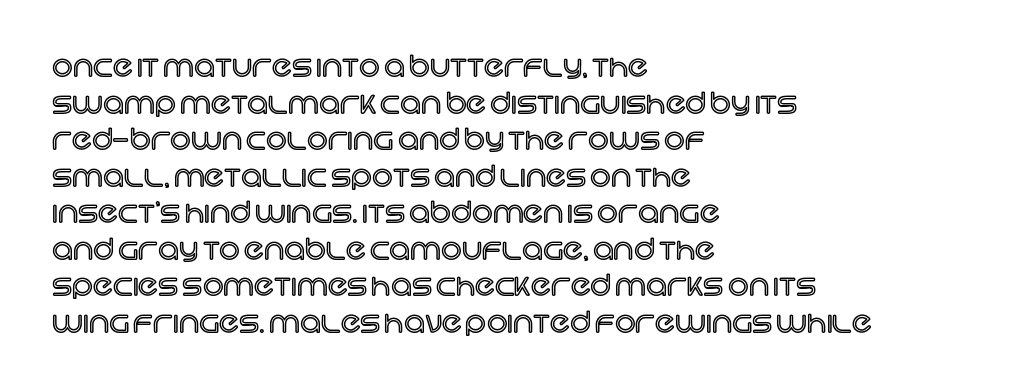
The image shows 29 px text type, upright; set left-aligned, normal line spacing (1.26x), normal letter spacing, not underlined; a large x-height.
